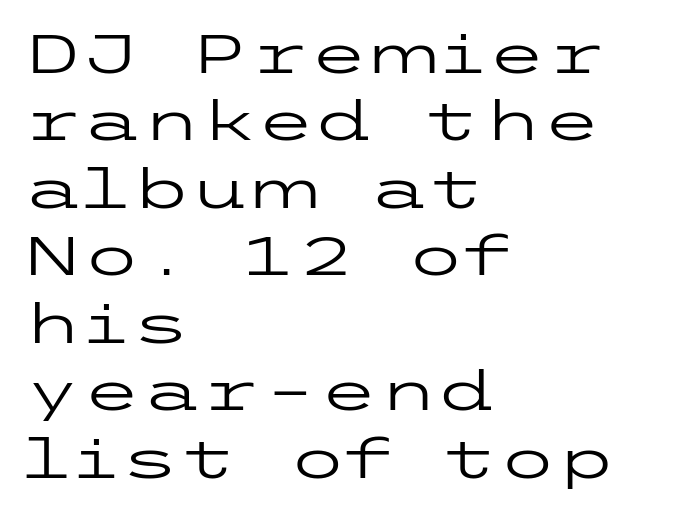
Evenly set lines give the paragraph a standard silhouette. The gap between lines stays unmarked. Caption: multi-line text, flush left, ragged right. A typesetter would label this face a sans. Is this a heavy cut? Hardly; it is regular or lighter. This sample uses plain, unmodified letter spacing.
